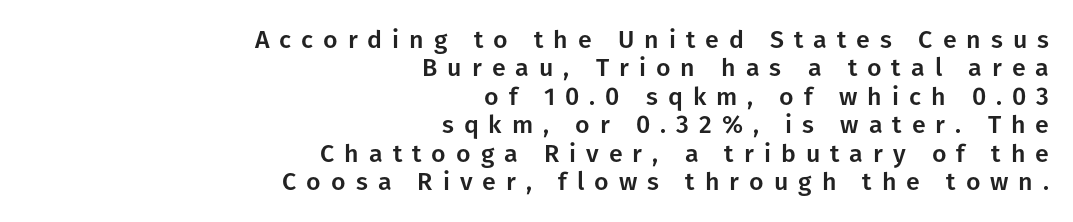
The image shows 25 px text type, upright; set right-aligned, tight line spacing (1.14x), unusually wide letter spacing (+0.4 em), not underlined.
